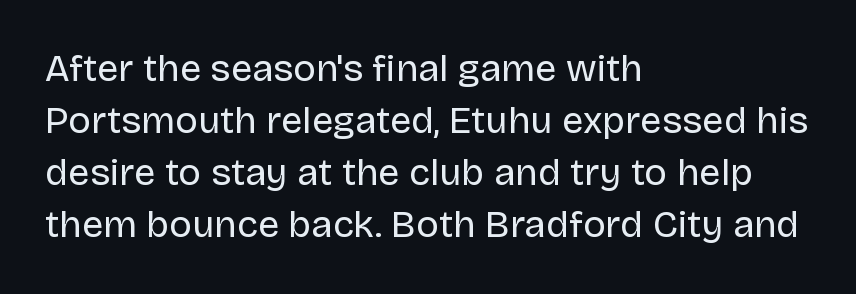
Letters have the restrained weight of plain body copy at most. Serif or sans? Sans — the stroke terminals are bare. In terms of letterspacing, this is plain default setting. Characters remain perfectly vertical along every line.
